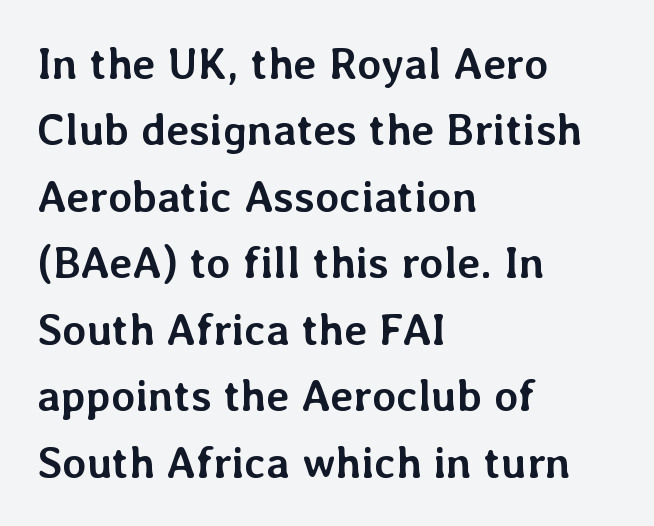
Italic: no, the glyphs are upright roman. Any mark beneath the type? The region is blank. Horizontal alignment here is leftward, the default for most running prose. The rendering uses natural spacing where letterforms have individual widths. The leading is moderate, giving the passage an even texture. The face used here is rendered with its standard letterfit.
